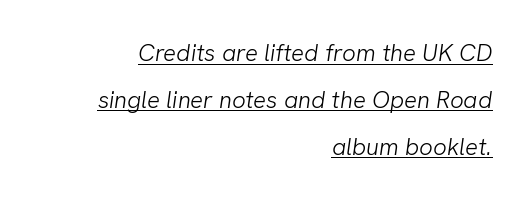
{"bold": "no", "underline": "yes", "align": "right", "line_spacing": "loose", "line_spacing_ratio": 1.95, "letter_spacing": "normal", "letter_spacing_em": 0.0, "glyph_px": 24}
